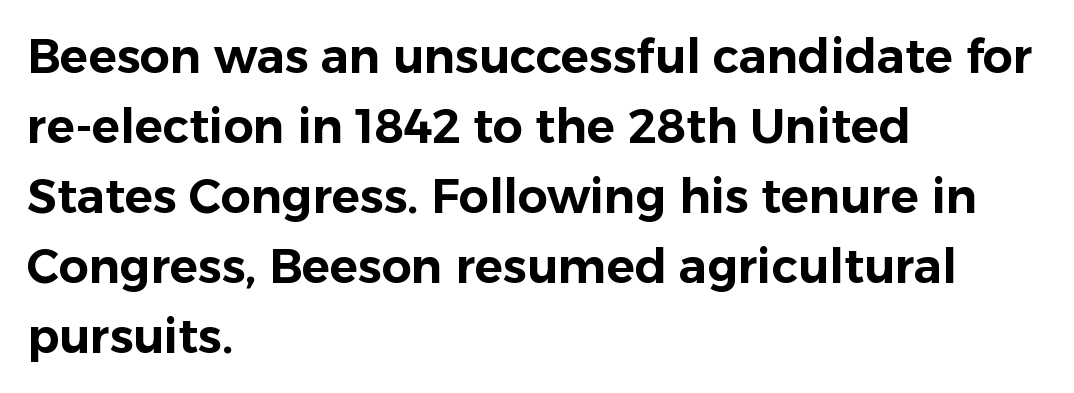
The strip under each line holds only bare page. Serif or sans? Sans — the stroke terminals are bare. In terms of leading, this rendering sits right in the middle. It's the straight-up-and-down kind of type.
